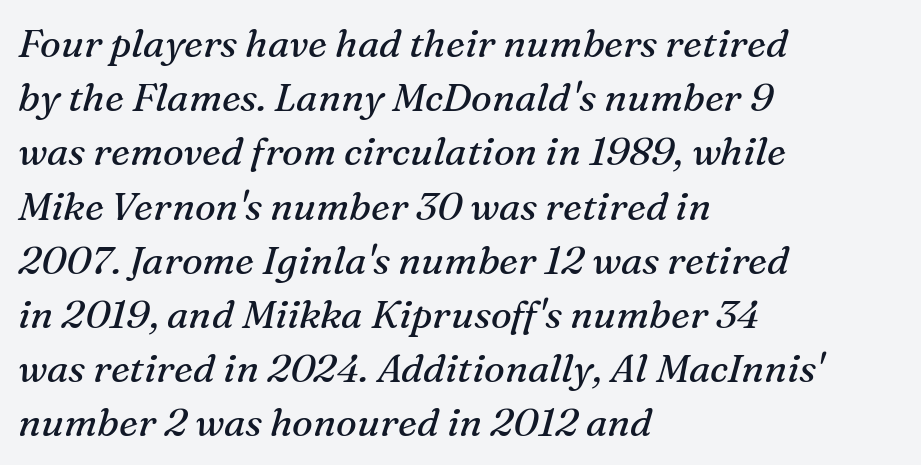
Q: Is the text bold? A: No.
Q: Is the text italic (slanted)? A: Yes, it leans right by about 16 degrees.
Q: Is the typeface a serif or a sans-serif typeface? A: Serif.
Q: Is the text underlined? A: No.
Q: How is the paragraph aligned? A: Left-aligned.
Q: Is the spacing between letters normal or unusually wide? A: Normal.
Q: Is the spacing between lines tight, normal or loose? A: Normal.
Q: Width (condensed, normal, or wide)? A: Normal.
Q: Stroke contrast? A: Medium.
Q: x-height? A: Medium.
Q: Monospaced? A: No.
